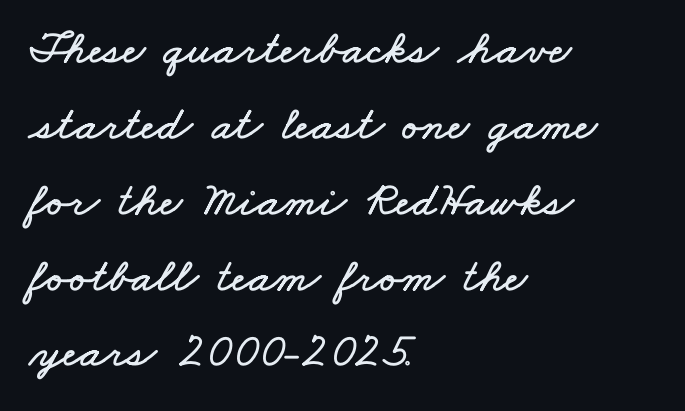
Q: Is the text underlined? A: No.
Q: How is the paragraph aligned? A: Left-aligned.
Q: Is the spacing between letters normal or unusually wide? A: Normal.
Q: Is the spacing between lines tight, normal or loose? A: Normal.
Q: Width (condensed, normal, or wide)? A: Wide.
Q: Stroke contrast? A: Low.
Q: x-height? A: Small.
Q: Monospaced? A: No.
